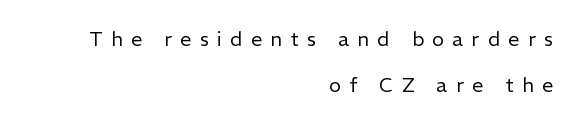
Q: Is the text bold? A: No.
Q: Is the text italic (slanted)? A: No, it is upright.
Q: Is the text underlined? A: No.
Q: How is the paragraph aligned? A: Right-aligned.
Q: Is the spacing between letters normal or unusually wide? A: Unusually wide.
Q: Is the spacing between lines tight, normal or loose? A: Loose.
